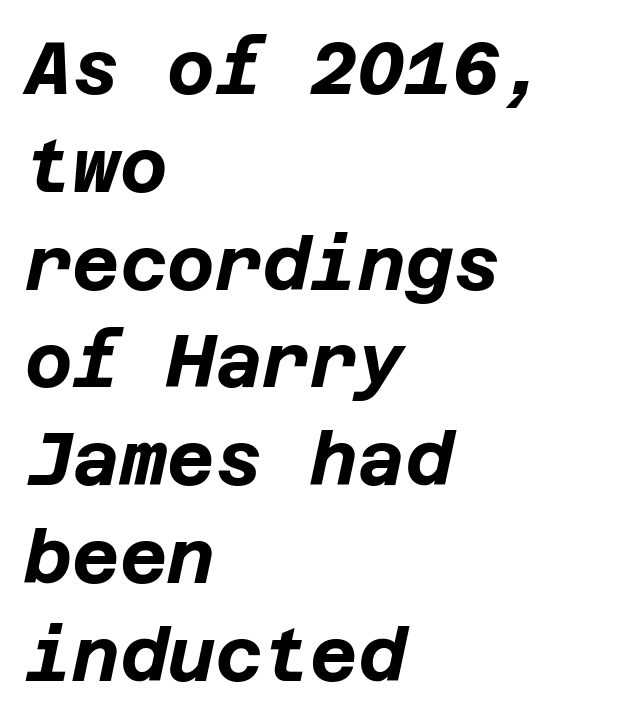
The image shows 73 px bold type, italic (leaning right); set left-aligned, normal line spacing (1.34x), normal letter spacing, not underlined; low stroke contrast and a large x-height.
